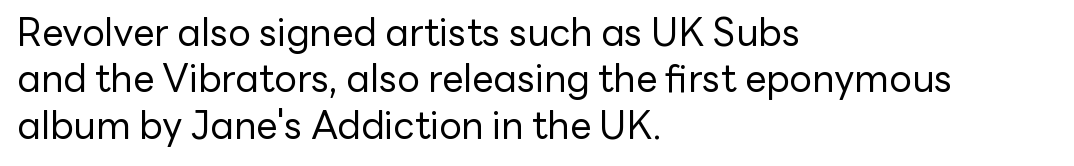
{"serif": "no", "italic": "no", "bold": "no", "weight": "regular", "width": "normal", "stroke_contrast": "low", "x_height": "medium", "monospaced": "no", "underline": "no", "align": "left", "line_spacing_ratio": 1.22, "letter_spacing": "normal", "letter_spacing_em": 0.0, "glyph_px": 38}
